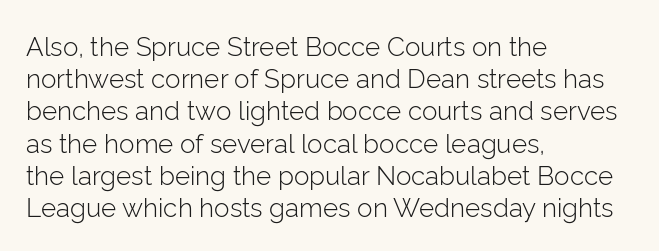
{"italic": "no", "bold": "no", "underline": "no", "align": "left", "line_spacing_ratio": 1.24, "letter_spacing": "normal", "letter_spacing_em": 0.0, "glyph_px": 26}
